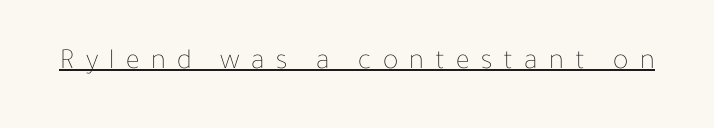
Q: Is the text bold? A: No.
Q: Is the text italic (slanted)? A: No, it is upright.
Q: Is the text underlined? A: Yes.
Q: Is the spacing between letters normal or unusually wide? A: Unusually wide.
Q: Width (condensed, normal, or wide)? A: Normal.
Q: Stroke contrast? A: Low.
Q: x-height? A: Medium.
Q: Monospaced? A: No.
